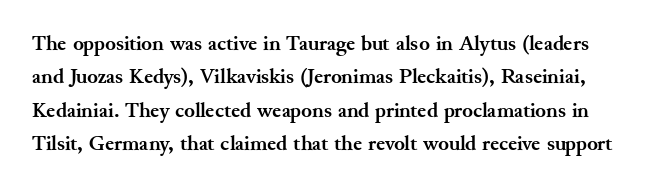
Q: Is the text bold? A: Yes.
Q: Is the text italic (slanted)? A: No, it is upright.
Q: Is the text underlined? A: No.
Q: Is the spacing between letters normal or unusually wide? A: Normal.
Q: Is the spacing between lines tight, normal or loose? A: Normal.
